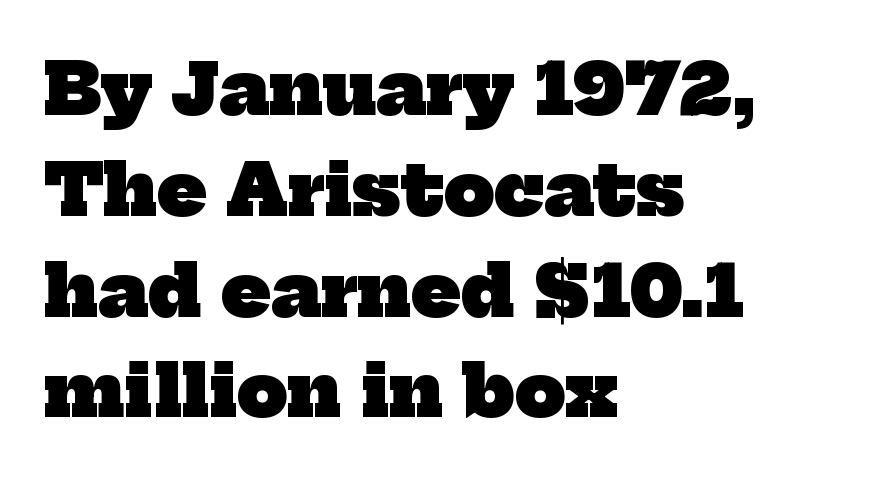
The image shows 71 px heavy serif type; set left-aligned, normal line spacing (1.42x), normal letter spacing, not underlined; low stroke contrast and a medium x-height.
